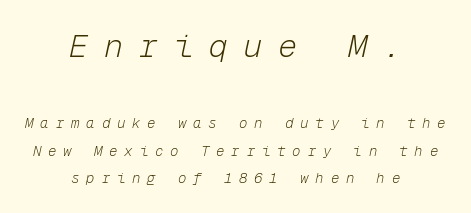
{"italic": "yes", "lean": "right", "slant_degrees": 12, "bold": "no", "weight": "light", "width": "normal", "stroke_contrast": "low", "x_height": "medium", "monospaced": "yes", "underline": "no", "align": "center", "line_spacing": "loose", "line_spacing_ratio": 1.98, "letter_spacing": "wide", "letter_spacing_em": 0.49, "larger_block": "first", "size_ratio": 2.29, "glyph_px": 32}
